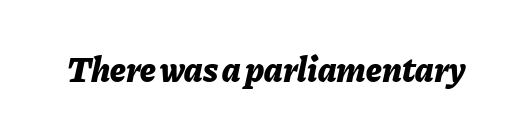
{"italic": "yes", "lean": "right", "slant_degrees": 11, "bold": "yes", "weight": "bold", "width": "normal", "stroke_contrast": "low", "x_height": "medium", "monospaced": "no", "underline": "no", "letter_spacing": "normal", "letter_spacing_em": 0.0, "glyph_px": 35}
